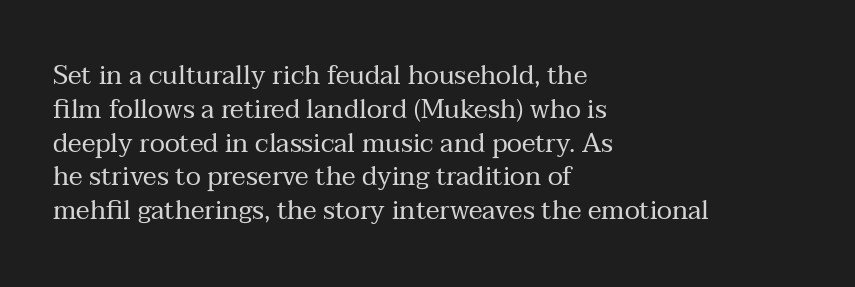
{"italic": "no", "bold": "no", "underline": "no", "align": "left", "line_spacing": "normal", "line_spacing_ratio": 1.3, "letter_spacing": "normal", "letter_spacing_em": 0.0, "glyph_px": 26}
